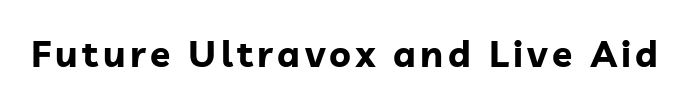
Q: Is the text bold? A: Yes.
Q: Is the text italic (slanted)? A: No, it is upright.
Q: Is the typeface a serif or a sans-serif typeface? A: Sans-serif.
Q: Is the text underlined? A: No.
Q: Width (condensed, normal, or wide)? A: Normal.
Q: Stroke contrast? A: Low.
Q: x-height? A: Medium.
Q: Monospaced? A: No.
